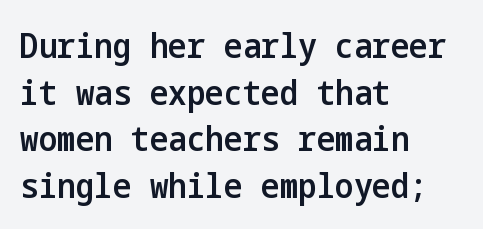
Characters follow at the spacing the type designer built in. The lettering holds an erect, upright posture throughout. Compared with a centered layout, this one pins lines to the left instead. A clean baseline with only descenders dipping below it.
